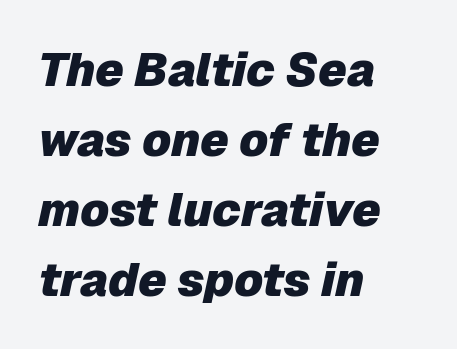
{"italic": "yes", "lean": "right", "slant_degrees": 12, "bold": "yes", "weight": "heavy", "width": "normal", "stroke_contrast": "low", "x_height": "medium", "monospaced": "no", "underline": "no", "align": "left", "line_spacing": "normal", "line_spacing_ratio": 1.49, "letter_spacing": "normal", "letter_spacing_em": 0.0, "glyph_px": 47}
